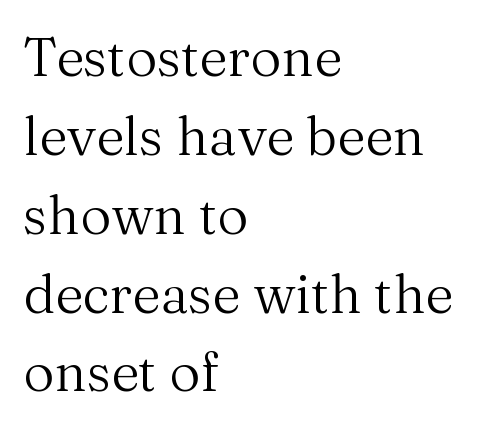
Q: Is the text bold? A: No.
Q: Is the text italic (slanted)? A: No, it is upright.
Q: Is the typeface a serif or a sans-serif typeface? A: Serif.
Q: Is the text underlined? A: No.
Q: How is the paragraph aligned? A: Left-aligned.
Q: Is the spacing between letters normal or unusually wide? A: Normal.
Q: Is the spacing between lines tight, normal or loose? A: Normal.
Q: Width (condensed, normal, or wide)? A: Normal.
Q: Stroke contrast? A: Medium.
Q: x-height? A: Medium.
Q: Monospaced? A: No.
